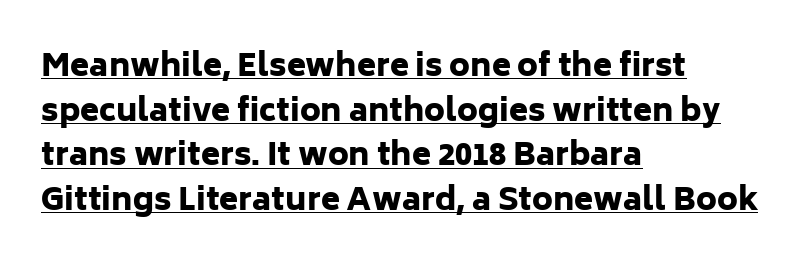
{"serif": "no", "italic": "no", "bold": "yes", "weight": "heavy", "width": "normal", "stroke_contrast": "low", "x_height": "medium", "monospaced": "no", "underline": "yes", "align": "left", "line_spacing": "normal", "line_spacing_ratio": 1.44, "letter_spacing": "normal", "letter_spacing_em": 0.0, "glyph_px": 31}
